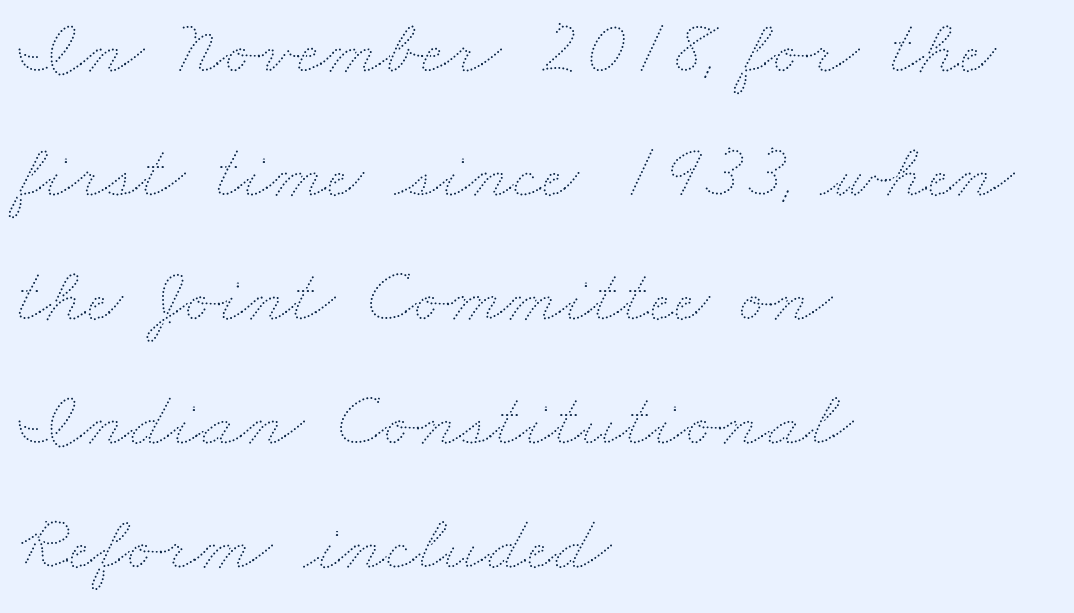
The rag falls on the right side of this text block. Varying glyph widths throughout — classic text-font behaviour. This is not heavy type; no bold has been used. The passage shown is not underscored anywhere. Is the letter spacing exaggerated? No — it looks like the ordinary default. Reading down the column, the eye jumps a familiar distance to each next line.
